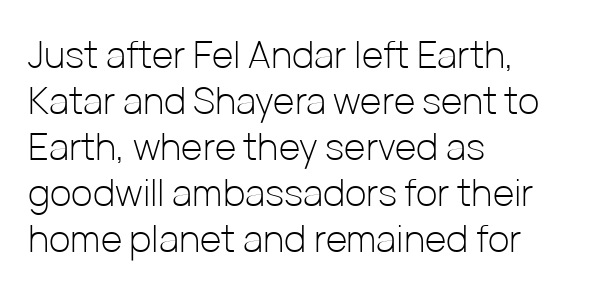
Q: Is the text bold? A: No.
Q: Is the text italic (slanted)? A: No, it is upright.
Q: Is the typeface a serif or a sans-serif typeface? A: Sans-serif.
Q: Is the text underlined? A: No.
Q: How is the paragraph aligned? A: Left-aligned.
Q: Is the spacing between letters normal or unusually wide? A: Normal.
Q: Width (condensed, normal, or wide)? A: Normal.
Q: Stroke contrast? A: Low.
Q: x-height? A: Medium.
Q: Monospaced? A: No.
